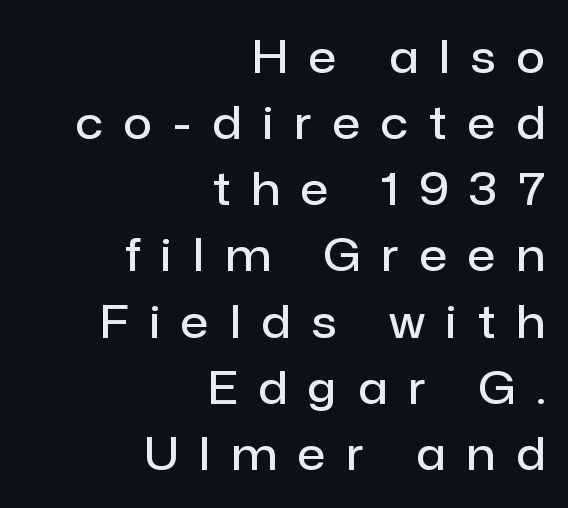
The image shows 45 px semibold sans-serif type, upright; set right-aligned, normal line spacing (1.47x), unusually wide letter spacing (+0.47 em), not underlined; low stroke contrast and a medium x-height.
